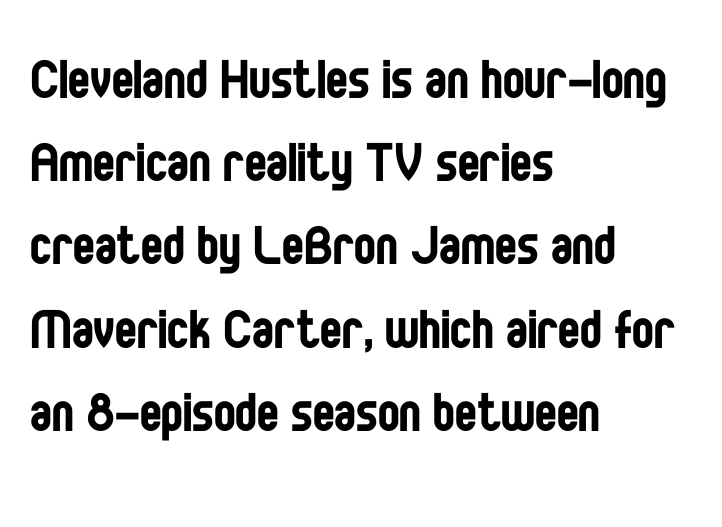
Q: Is the text bold? A: No.
Q: Is the text italic (slanted)? A: No, it is upright.
Q: Is the typeface a serif or a sans-serif typeface? A: Sans-serif.
Q: Is the text underlined? A: No.
Q: How is the paragraph aligned? A: Left-aligned.
Q: Is the spacing between letters normal or unusually wide? A: Normal.
Q: Is the spacing between lines tight, normal or loose? A: Normal.
Q: Width (condensed, normal, or wide)? A: Condensed.
Q: Stroke contrast? A: Low.
Q: x-height? A: Large.
Q: Monospaced? A: No.
